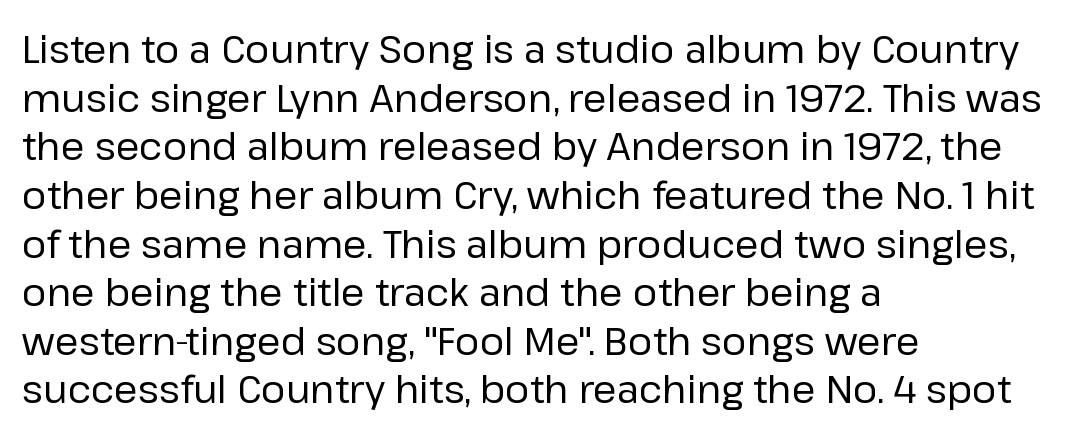
A student would call this left alignment; a typographer would say flush left, rag right. Lines of text with bare space underneath. The font family rendered here belongs to the sans-serif group. Looks like regular typesetting: each glyph gets only the width it needs.
